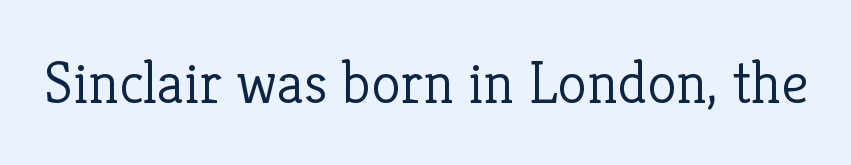
The image shows 60 px light serif type, upright; set normal letter spacing, not underlined; low stroke contrast and a medium x-height.
